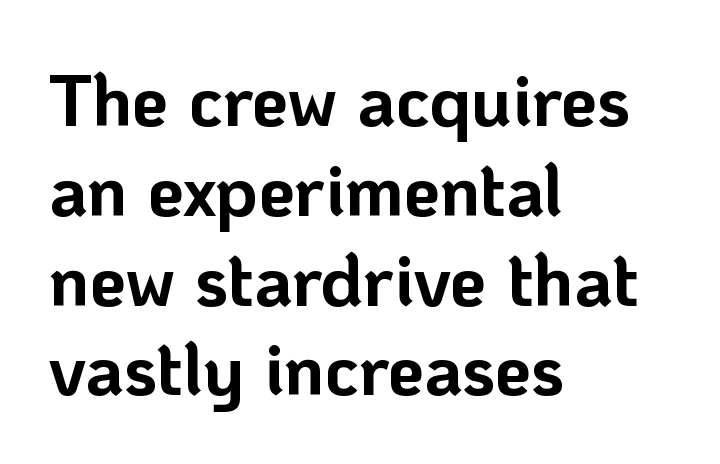
{"serif": "no", "italic": "no", "bold": "yes", "weight": "bold", "width": "normal", "stroke_contrast": "low", "x_height": "medium", "monospaced": "no", "underline": "no", "align": "left", "line_spacing_ratio": 1.23, "letter_spacing": "normal", "letter_spacing_em": 0.0, "glyph_px": 73}
